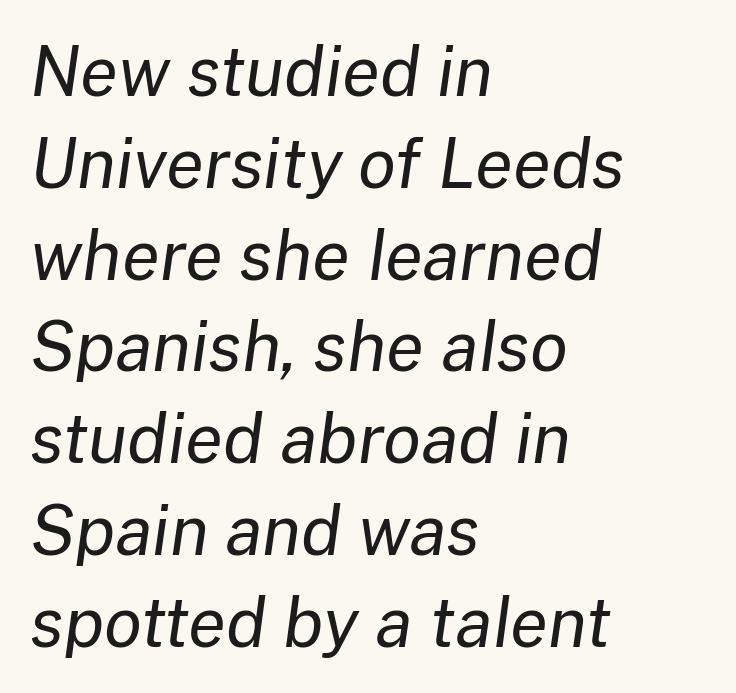
The font is comparable to plain body text, perhaps lighter. Caption: standard tracking, unaltered. Proportional: the letters do not fall into vertical columns. If you drew a line through each stem, it would be angled. The typesetter chose a ragged-right arrangement here.
